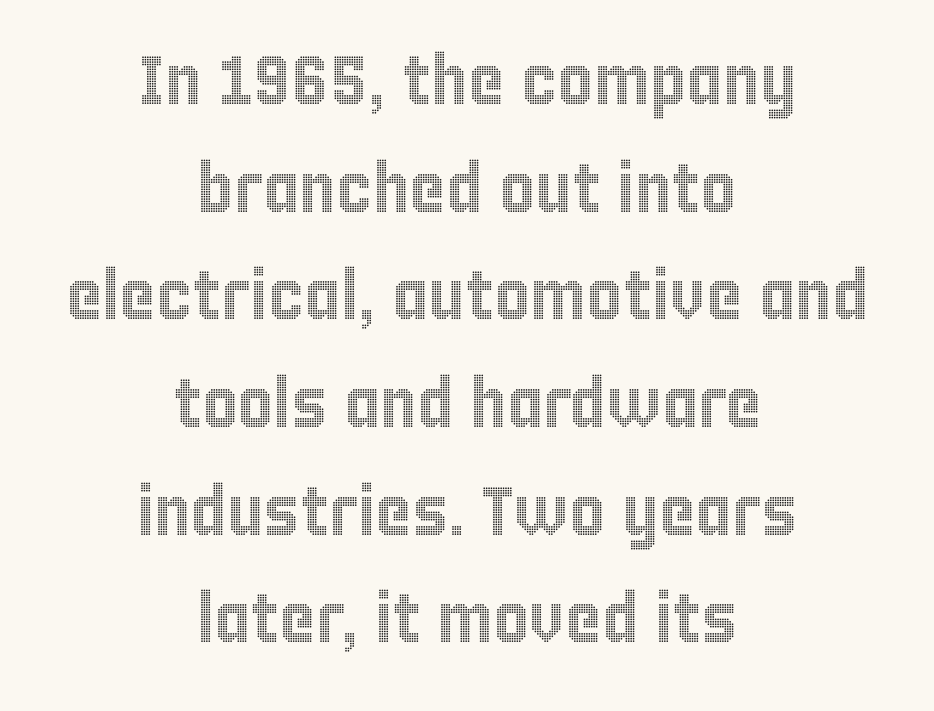
The image shows 69 px condensed type, upright; set centered, normal line spacing (1.56x), normal letter spacing, not underlined; a large x-height.
